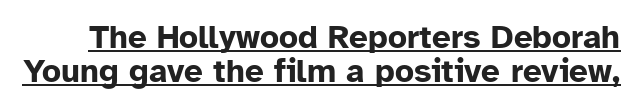
The letters advance in unequal steps, a hallmark of proportional type. This sample carries an underscore along the baseline area. Look at the stroke-to-counter ratio: heavy, a bold. There is no visible air inserted between adjacent glyphs.
